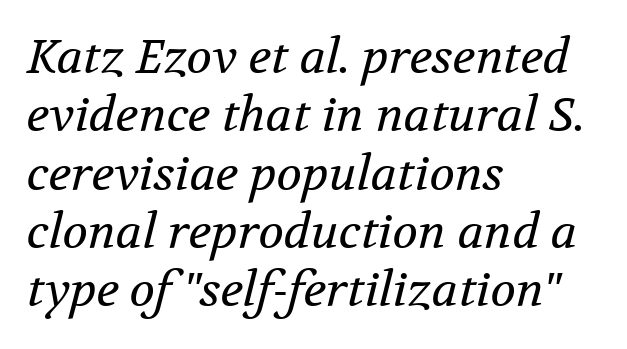
{"serif": "yes", "italic": "yes", "lean": "right", "slant_degrees": 12, "bold": "no", "weight": "regular", "width": "normal", "stroke_contrast": "medium", "x_height": "medium", "monospaced": "no", "underline": "no", "align": "left", "line_spacing_ratio": 1.24, "letter_spacing": "normal", "letter_spacing_em": 0.0, "glyph_px": 47}
